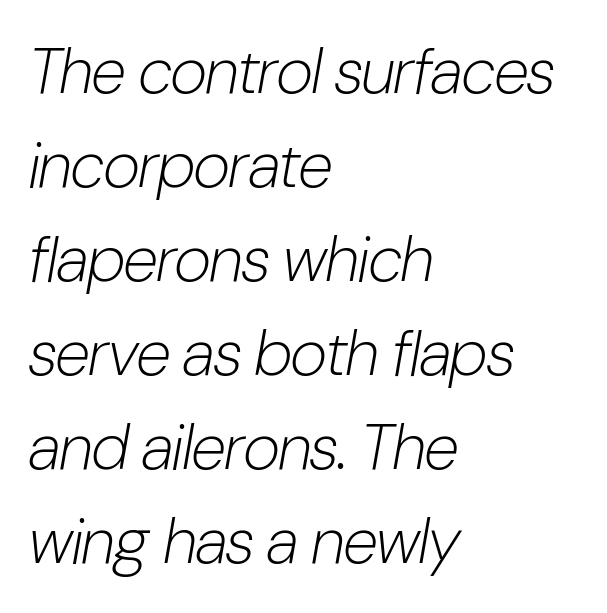
Q: Is the text bold? A: No.
Q: Is the text italic (slanted)? A: Yes, it leans right by about 10 degrees.
Q: Is the text underlined? A: No.
Q: How is the paragraph aligned? A: Left-aligned.
Q: Is the spacing between letters normal or unusually wide? A: Normal.
Q: Is the spacing between lines tight, normal or loose? A: Normal.
Q: Width (condensed, normal, or wide)? A: Condensed.
Q: Stroke contrast? A: Low.
Q: x-height? A: Medium.
Q: Monospaced? A: No.
